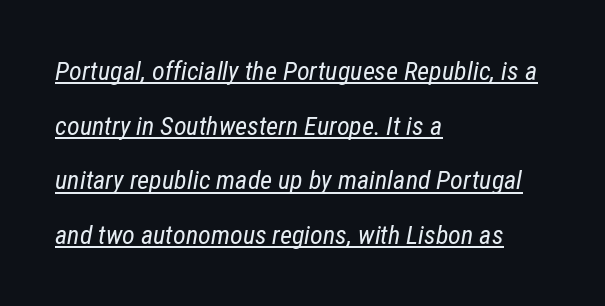
The image shows 26 px text type, italic (leaning right); set left-aligned, loose line spacing (2.1x), normal letter spacing, underlined.
